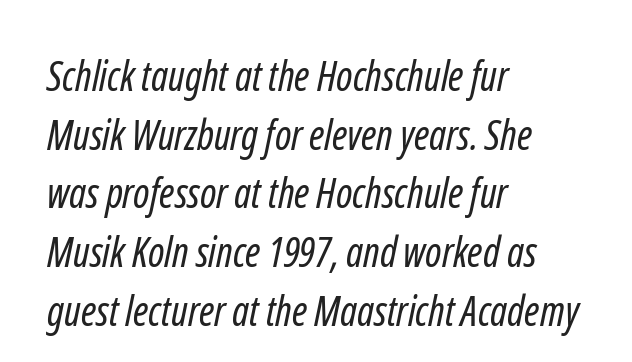
{"serif": "no", "bold": "no", "weight": "regular", "width": "condensed", "stroke_contrast": "low", "x_height": "medium", "monospaced": "no", "underline": "no", "align": "left", "line_spacing": "normal", "line_spacing_ratio": 1.43, "letter_spacing": "normal", "letter_spacing_em": 0.0, "glyph_px": 41}
